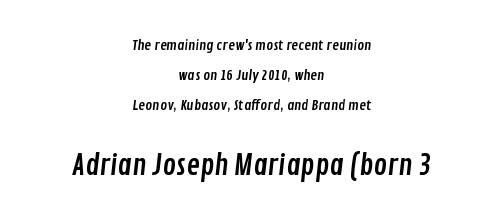
The tracking reads as untouched default to a designer's eye. The rag falls on both sides of this text block equally. A bare baseline throughout the passage. The passage shown stacks its lines with a broad gap.
